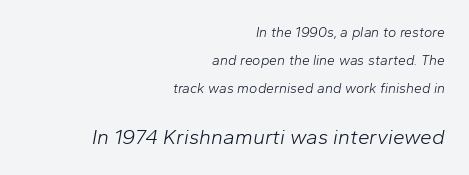
{"italic": "yes", "lean": "right", "slant_degrees": 10, "bold": "no", "underline": "no", "align": "right", "line_spacing": "loose", "line_spacing_ratio": 1.99, "letter_spacing": "normal", "letter_spacing_em": 0.0, "larger_block": "second", "size_ratio": 1.5, "glyph_px": 21}
